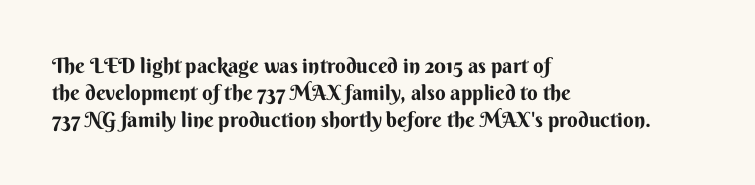
Which margin do the lines hug? The left one — the right edge is uneven. The foot of each line stays bare and open. Strokes here are thick enough to call this a true bold. Does the lettering tilt? It doesn't — this is upright. You could call the tracking neutral — neither tight nor loose. Interline gaps are of average width in this sample.
